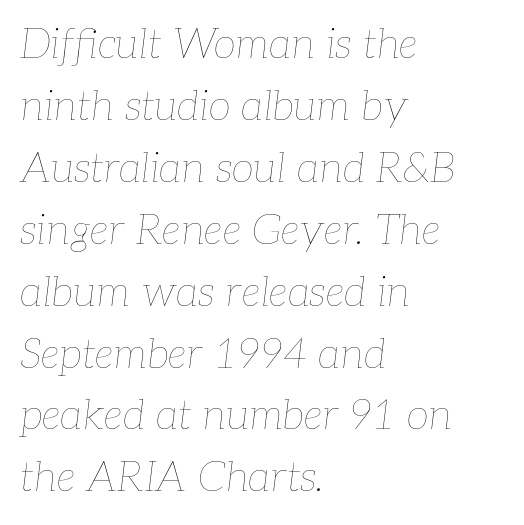
This sample has the flowing, uneven cadence of proportional lettering. Anything drawn beneath the words? Only blank space. The line texture is even and compact thanks to regular tracking. Ink coverage per letter is moderate at most. The glyphs look as if they've been sheared to an angle. Which margin do the lines hug? The left one — the right edge is uneven.
